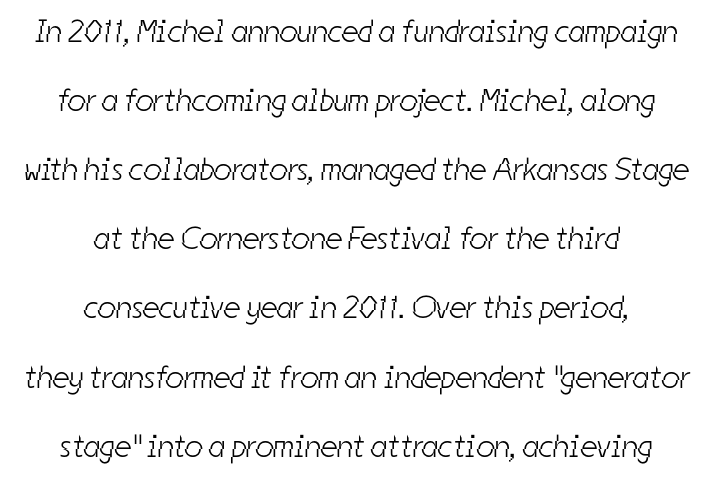
Q: Is the text bold? A: No.
Q: Is the typeface a serif or a sans-serif typeface? A: Sans-serif.
Q: Is the text underlined? A: No.
Q: How is the paragraph aligned? A: Centered.
Q: Is the spacing between letters normal or unusually wide? A: Normal.
Q: Is the spacing between lines tight, normal or loose? A: Loose.
Q: Width (condensed, normal, or wide)? A: Condensed.
Q: Stroke contrast? A: Low.
Q: x-height? A: Medium.
Q: Monospaced? A: No.
